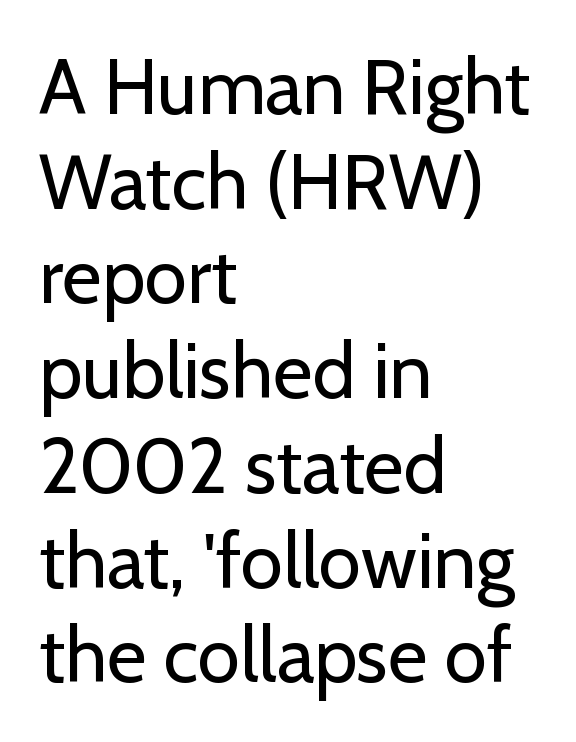
Caption: standard tracking, unaltered. Do the letters lean? They stand straight. The face used here is proportionally spaced, like ordinary book or web type. This reads as an unemphasized weight, regular at the heaviest. Font category for this specimen: sans-serif. Type without underlining.
